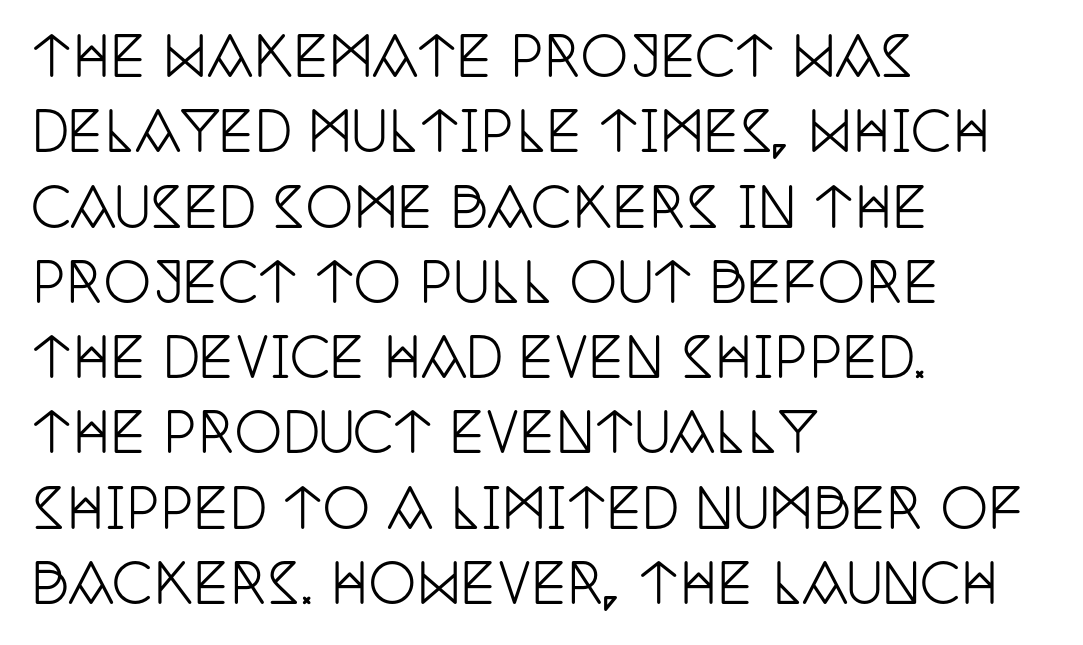
Q: Is the text italic (slanted)? A: No, it is upright.
Q: Is the typeface a serif or a sans-serif typeface? A: Serif.
Q: Is the text underlined? A: No.
Q: How is the paragraph aligned? A: Left-aligned.
Q: Is the spacing between letters normal or unusually wide? A: Normal.
Q: Is the spacing between lines tight, normal or loose? A: Normal.
Q: Width (condensed, normal, or wide)? A: Condensed.
Q: Stroke contrast? A: Low.
Q: x-height? A: Large.
Q: Monospaced? A: No.
